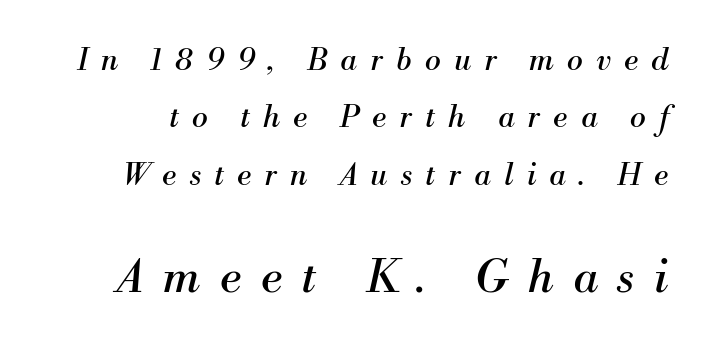
In terms of letterform style, serifs are clearly present. Think standard paragraph weight, or any step lighter than that. Designer's note — italics engaged. This layout puts the modest block above and the oversized block below. The designer dialed line spacing up above the default. The passage shown is typed in a proportional face where columns would drift.
